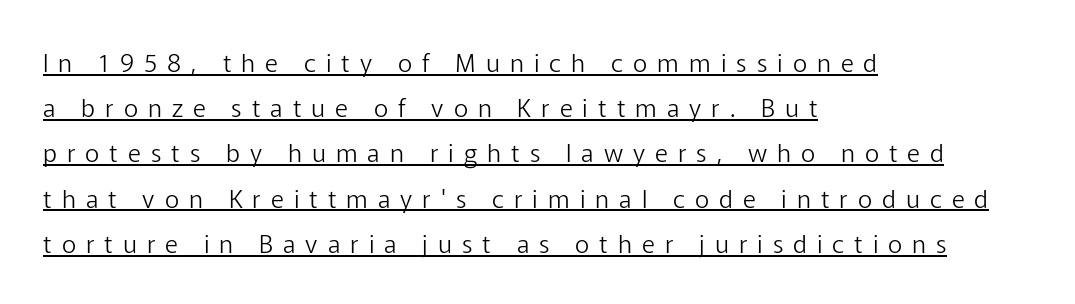
{"italic": "no", "bold": "no", "underline": "yes", "align": "left", "line_spacing_ratio": 1.81, "letter_spacing": "wide", "letter_spacing_em": 0.4, "glyph_px": 25}
